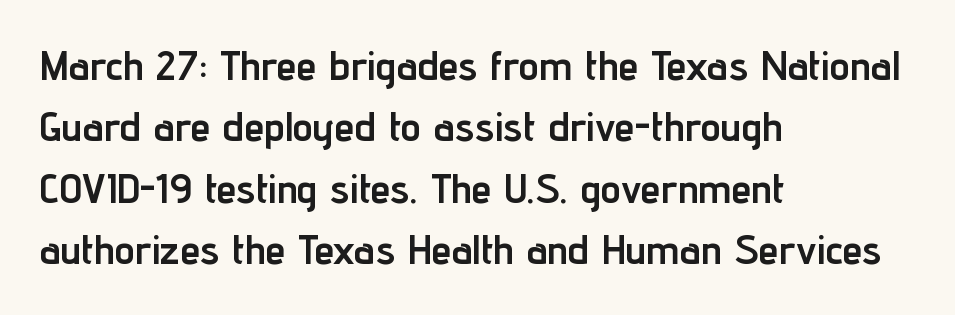
Is the type bold? Yes — the strokes are clearly thick and heavy. In terms of leading, this rendering sits right in the middle. Characters remain perfectly vertical along every line. The gap between lines stays unmarked. Examine the stroke ends and you'll find no serifs.
